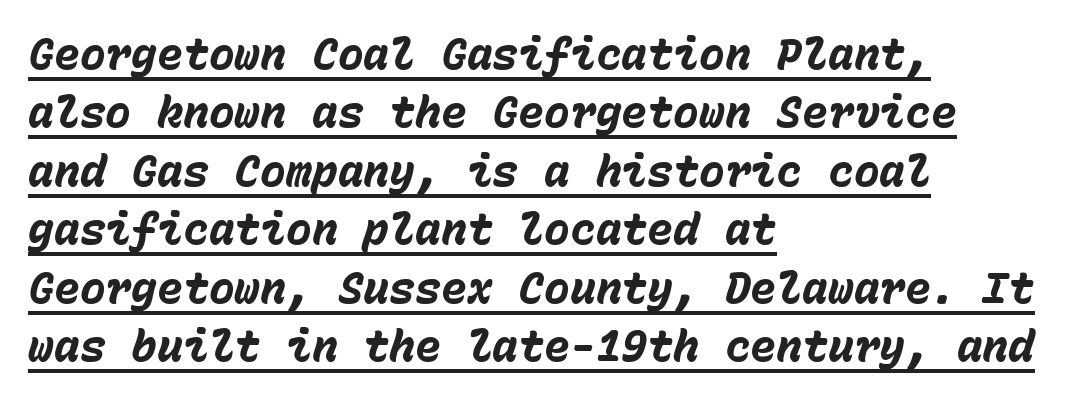
{"italic": "yes", "lean": "right", "slant_degrees": 15, "bold": "yes", "weight": "heavy", "width": "normal", "stroke_contrast": "low", "x_height": "medium", "monospaced": "yes", "underline": "yes", "align": "left", "line_spacing": "normal", "line_spacing_ratio": 1.36, "letter_spacing": "normal", "letter_spacing_em": 0.0, "glyph_px": 43}
